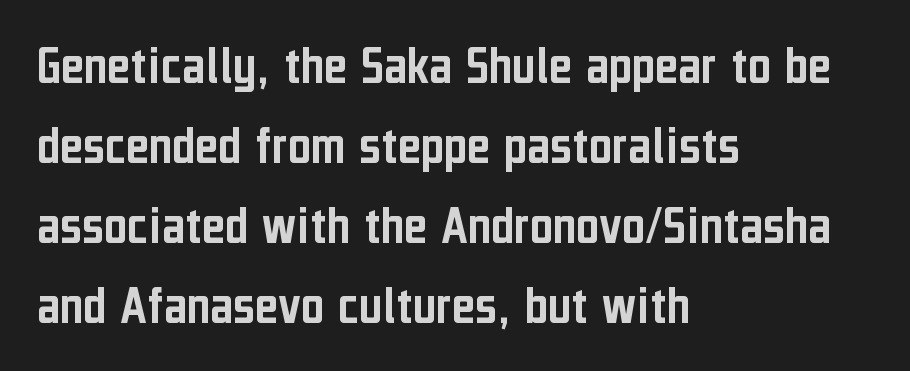
{"serif": "no", "italic": "no", "width": "condensed", "stroke_contrast": "low", "x_height": "medium", "monospaced": "no", "underline": "no", "align": "left", "line_spacing": "normal", "line_spacing_ratio": 1.43, "letter_spacing": "normal", "letter_spacing_em": 0.0, "glyph_px": 56}
